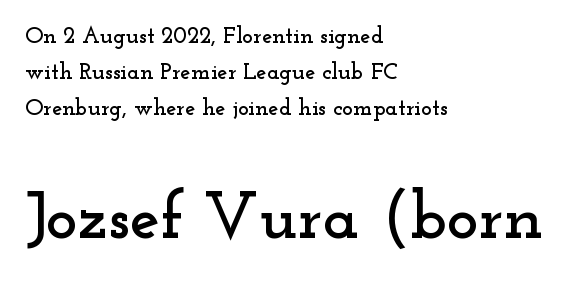
The image shows 68 px wide serif type, upright; set left-aligned, normal line spacing (1.56x), normal letter spacing, not underlined; the second (bottom) block is 2.96x larger; low stroke contrast and a small x-height.
